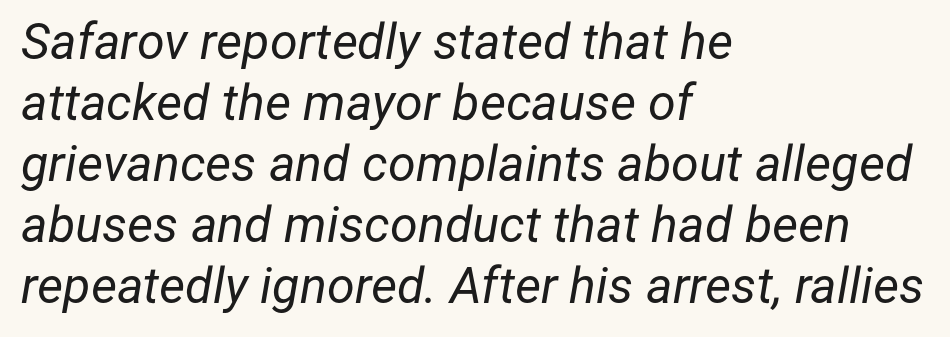
The image shows 50 px regular-weight type, italic (leaning right); set left-aligned, line spacing 1.22x, normal letter spacing, not underlined; low stroke contrast and a medium x-height.
